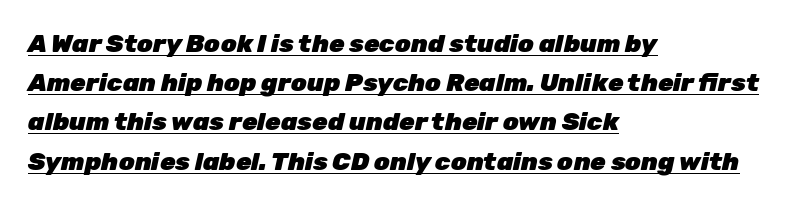
{"italic": "yes", "lean": "right", "slant_degrees": 12, "bold": "yes", "underline": "yes", "align": "left", "line_spacing": "normal", "line_spacing_ratio": 1.57, "letter_spacing": "normal", "letter_spacing_em": 0.0, "glyph_px": 25}
